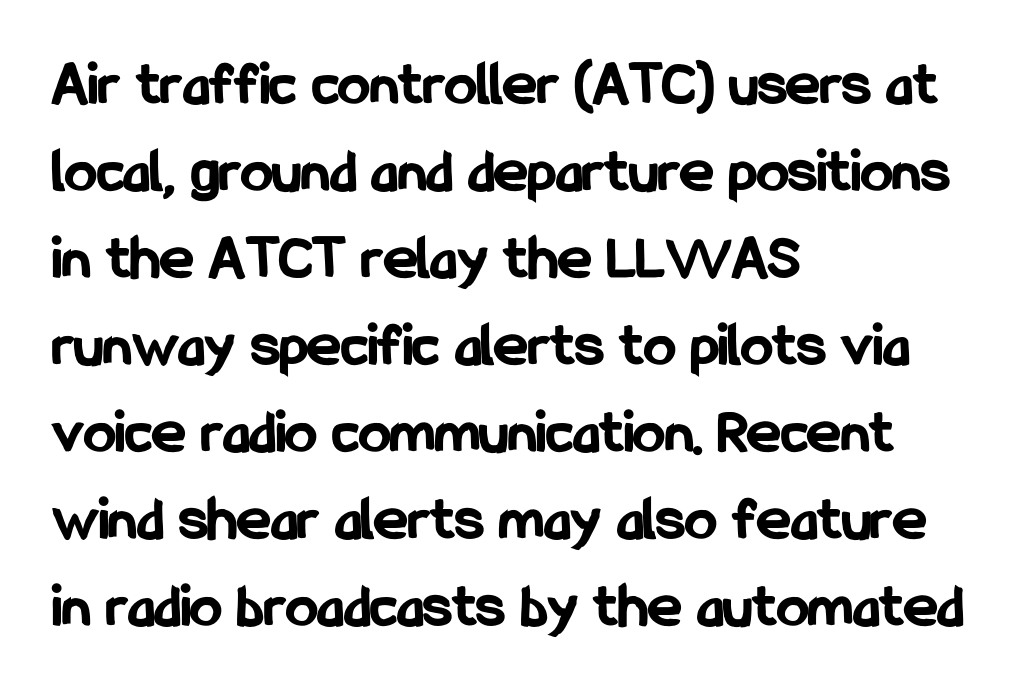
Compared with typical paragraphs, the rows here are spaced about the same. Compared with a centered layout, this one pins lines to the left instead. Font category for this specimen: sans-serif. Observe the ordinary spacing: letters are neighbours, not strangers.
